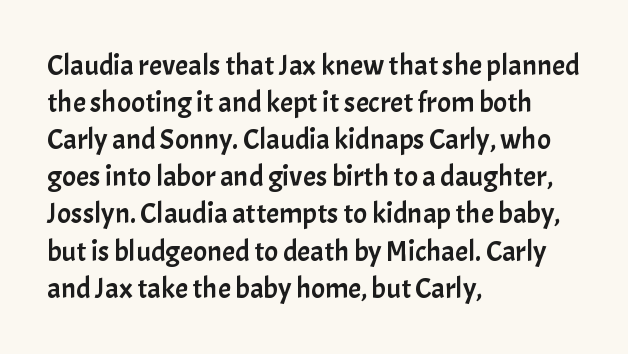
{"serif": "no", "italic": "no", "width": "normal", "stroke_contrast": "low", "x_height": "medium", "monospaced": "no", "underline": "no", "align": "left", "line_spacing": "normal", "line_spacing_ratio": 1.28, "letter_spacing": "normal", "letter_spacing_em": 0.0, "glyph_px": 29}
